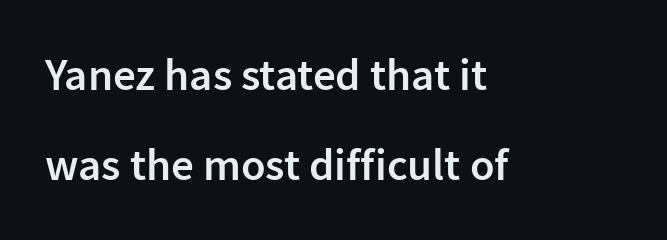
{"serif": "no", "italic": "no", "bold": "semi", "weight": "semibold", "width": "normal", "stroke_contrast": "low", "x_height": "medium", "monospaced": "no", "underline": "no", "align": "left", "line_spacing": "loose", "line_spacing_ratio": 1.99, "letter_spacing": "normal", "letter_spacing_em": 0.0, "glyph_px": 45}
